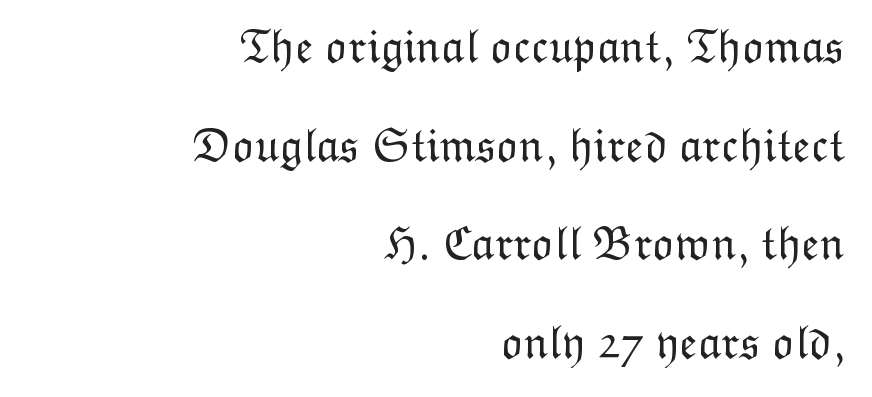
Q: Is the text bold? A: No.
Q: Is the text italic (slanted)? A: No, it is upright.
Q: Is the text underlined? A: No.
Q: How is the paragraph aligned? A: Right-aligned.
Q: Is the spacing between letters normal or unusually wide? A: Normal.
Q: Is the spacing between lines tight, normal or loose? A: Loose.
Q: Width (condensed, normal, or wide)? A: Normal.
Q: Stroke contrast? A: Low.
Q: x-height? A: Medium.
Q: Monospaced? A: No.
